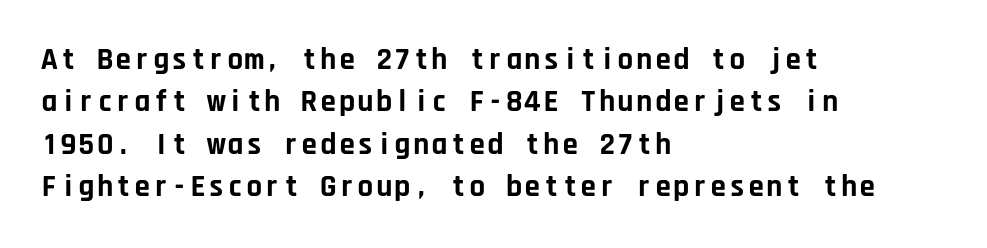
{"serif": "no", "italic": "no", "bold": "yes", "weight": "bold", "width": "normal", "stroke_contrast": "low", "x_height": "large", "monospaced": "yes", "underline": "no", "align": "left", "line_spacing": "normal", "line_spacing_ratio": 1.37, "letter_spacing": "normal", "letter_spacing_em": 0.0, "glyph_px": 31}
